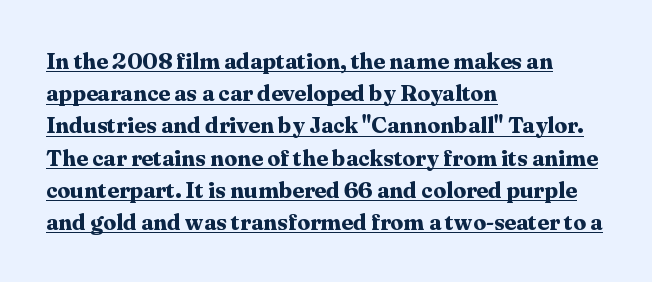
Vertical spacing — default. Nothing unusual about the tracking: characters are spaced as the font intends. The setting favours the left margin, as ordinary paragraphs usually do. Rendered with straight, roman letterforms. Stroke thickness is high; the sample reads as a true bold.
